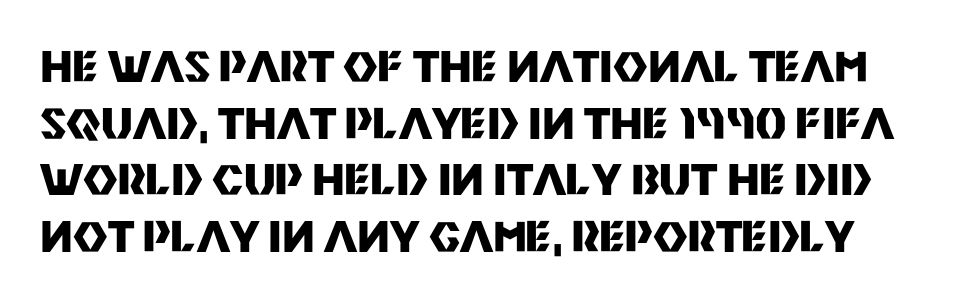
Note the varied advance widths — an 'i' is clearly narrower than an 'm'. Quick note: interline space is typical. The words here are not underlined. Italic? Not at all — the glyphs are vertical.
